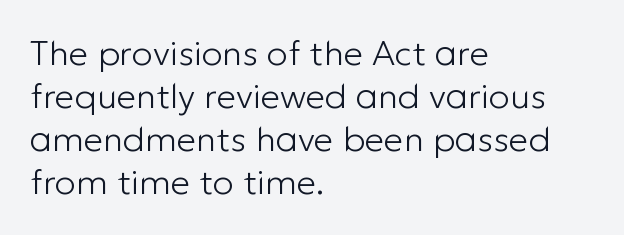
Honestly, the letter spacing is just normal — you wouldn't notice it. Rule under the text: the space is simply empty. Horizontally, the lines are justified to the leading edge only. In terms of letterform style, serifs are entirely absent. Character widths vary here, with narrow letters taking less room than wide ones. If you drew a line through each stem, it would be perfectly vertical.
